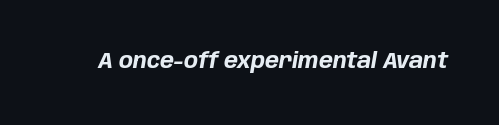
Q: Is the text bold? A: Yes.
Q: Is the text italic (slanted)? A: Yes, it leans right by about 10 degrees.
Q: Is the text underlined? A: No.
Q: Is the spacing between letters normal or unusually wide? A: Normal.
